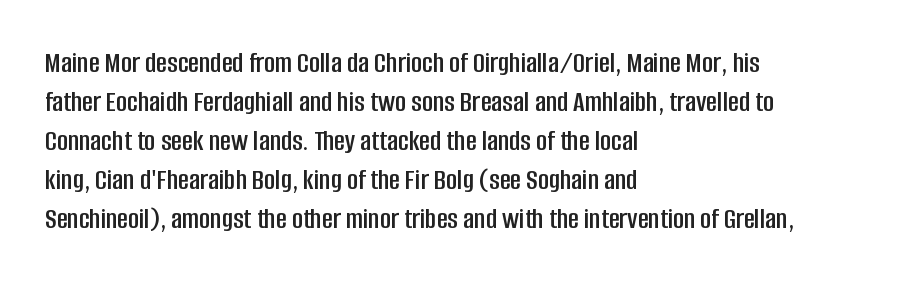
Q: Is the text italic (slanted)? A: No, it is upright.
Q: Is the typeface a serif or a sans-serif typeface? A: Sans-serif.
Q: Is the text underlined? A: No.
Q: How is the paragraph aligned? A: Left-aligned.
Q: Is the spacing between letters normal or unusually wide? A: Normal.
Q: Is the spacing between lines tight, normal or loose? A: Normal.
Q: Width (condensed, normal, or wide)? A: Condensed.
Q: Stroke contrast? A: Low.
Q: x-height? A: Large.
Q: Monospaced? A: No.
